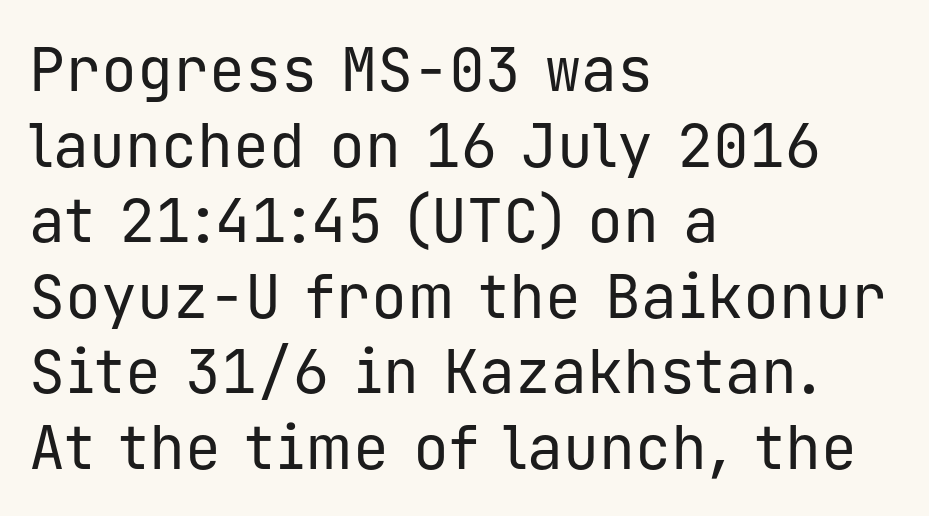
The image shows 60 px regular-weight sans-serif type, upright, monospaced; set left-aligned, normal line spacing (1.26x), normal letter spacing, not underlined; low stroke contrast and a medium x-height.
